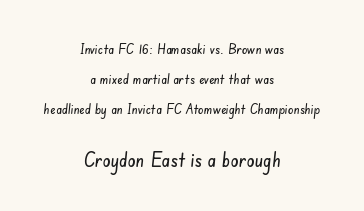
{"underline": "no", "align": "center", "line_spacing": "loose", "line_spacing_ratio": 2.16, "letter_spacing": "normal", "letter_spacing_em": 0.0, "larger_block": "second", "size_ratio": 1.43, "glyph_px": 20}
